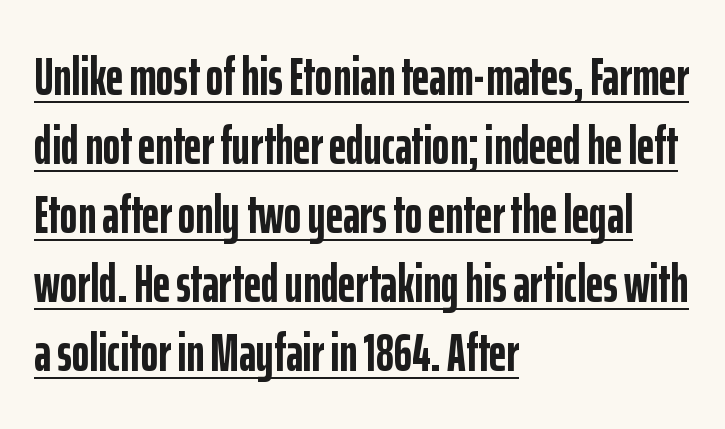
{"serif": "no", "italic": "no", "bold": "yes", "weight": "semibold", "width": "condensed", "stroke_contrast": "low", "x_height": "medium", "monospaced": "no", "underline": "yes", "align": "left", "line_spacing": "normal", "line_spacing_ratio": 1.3, "letter_spacing": "normal", "letter_spacing_em": 0.0, "glyph_px": 53}
